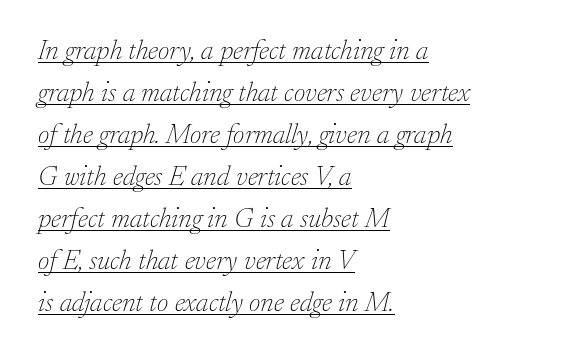
Q: Is the text bold? A: No.
Q: Is the text italic (slanted)? A: Yes, it leans right by about 17 degrees.
Q: Is the typeface a serif or a sans-serif typeface? A: Serif.
Q: Is the text underlined? A: Yes.
Q: How is the paragraph aligned? A: Left-aligned.
Q: Is the spacing between letters normal or unusually wide? A: Normal.
Q: Is the spacing between lines tight, normal or loose? A: Normal.
Q: Width (condensed, normal, or wide)? A: Normal.
Q: Stroke contrast? A: Low.
Q: x-height? A: Small.
Q: Monospaced? A: No.
